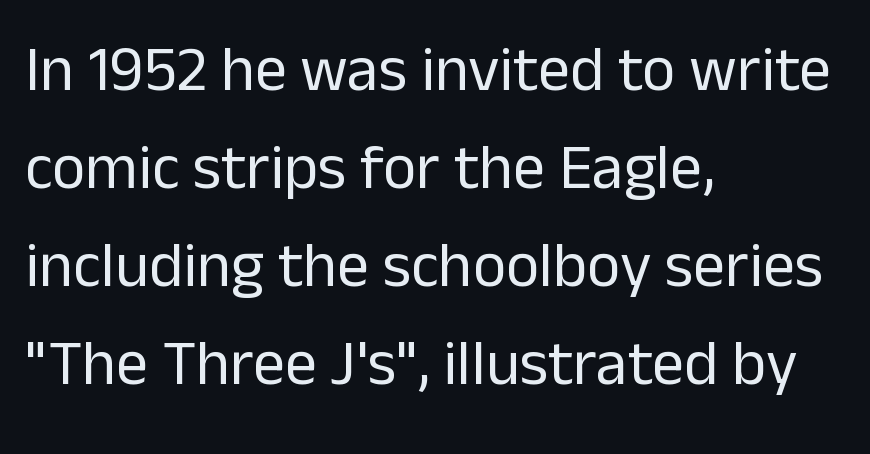
{"serif": "no", "italic": "no", "bold": "no", "weight": "regular", "width": "normal", "stroke_contrast": "low", "x_height": "medium", "monospaced": "no", "underline": "no", "align": "left", "line_spacing": "normal", "line_spacing_ratio": 1.53, "letter_spacing": "normal", "letter_spacing_em": 0.0, "glyph_px": 64}
